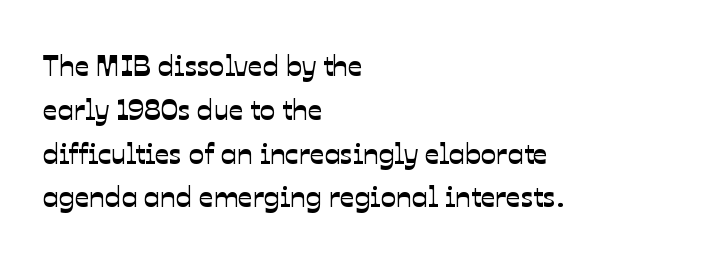
The image shows 29 px sans-serif type; set left-aligned, normal line spacing (1.51x), normal letter spacing, not underlined; low stroke contrast and a medium x-height.
